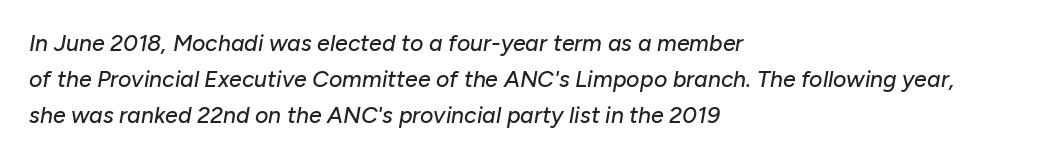
This block has exactly the height ordinary leading produces. Left-aligned paragraph, ragged on the right. Every character sits at an angle, as italics do. Nobody touched the tracking dial on this one. Each row of text sits above clean, open space.
